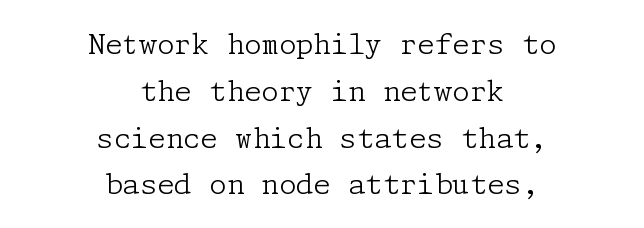
The image shows 28 px light serif type, upright; set centered, normal line spacing (1.67x), normal letter spacing, not underlined; low stroke contrast and a medium x-height.
